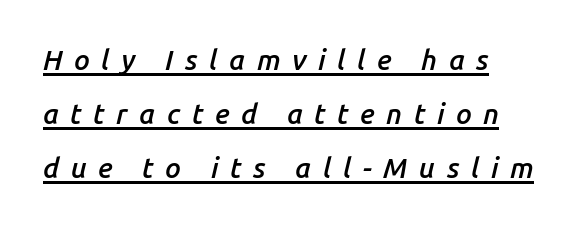
This rendering widens character spacing well past its baseline value. Slant detected: the letters are inclined. Varying glyph widths throughout — classic text-font behaviour. Like a heading marked for emphasis, these lines bear an underscore. Vertically, the passage feels expansive, rows floating well apart.
